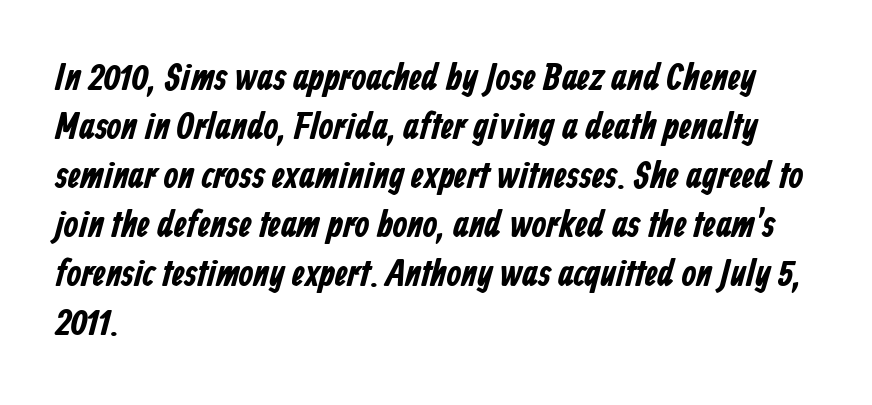
Q: Is the text bold? A: Yes.
Q: Is the typeface a serif or a sans-serif typeface? A: Sans-serif.
Q: Is the text underlined? A: No.
Q: How is the paragraph aligned? A: Left-aligned.
Q: Is the spacing between letters normal or unusually wide? A: Normal.
Q: Is the spacing between lines tight, normal or loose? A: Normal.
Q: Width (condensed, normal, or wide)? A: Condensed.
Q: Stroke contrast? A: Low.
Q: x-height? A: Medium.
Q: Monospaced? A: No.
